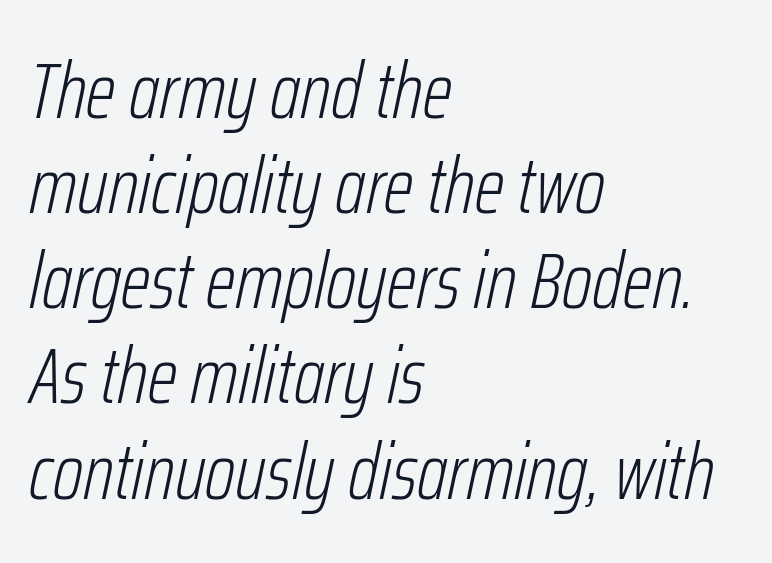
These lines stack with their left ends in a neat column. The rendering uses natural spacing where letterforms have individual widths. The zone under the glyphs is completely vacant. Counters stay open thanks to moderate or lighter strokes. Italic? Definitely — the glyphs are oblique. The passage shown has conventional tracking throughout.
